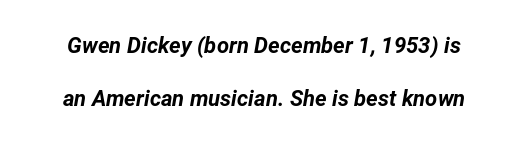
Honestly, the rows look like they've been pulled way apart. Observe the ordinary spacing: letters are neighbours, not strangers. The rendering uses a bold face; every stroke is thick and dark. The space beneath each line is pristine and unruled. The specimen reads as italic at a glance.
